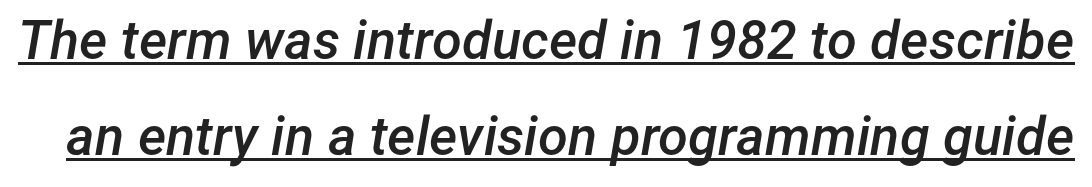
{"italic": "yes", "lean": "right", "slant_degrees": 12, "bold": "semi", "weight": "semibold", "width": "normal", "stroke_contrast": "low", "x_height": "medium", "monospaced": "no", "underline": "yes", "line_spacing_ratio": 1.77, "letter_spacing": "normal", "letter_spacing_em": 0.0, "glyph_px": 54}
